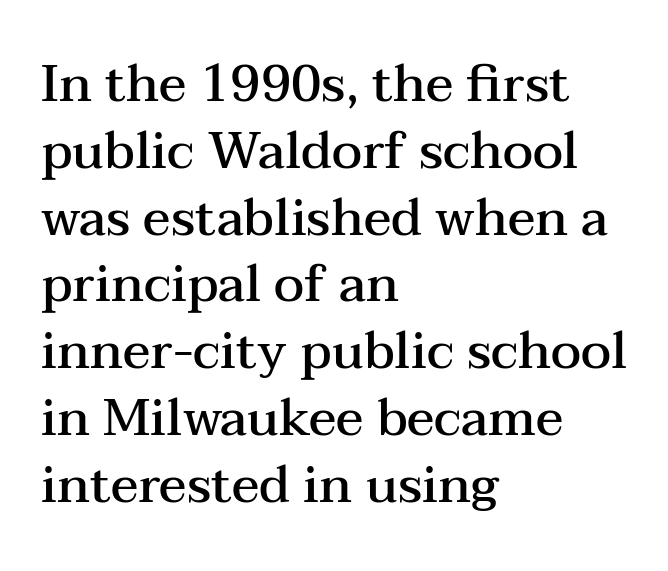
The image shows 51 px semibold, wide serif type, upright; set left-aligned, normal line spacing (1.31x), normal letter spacing, not underlined; medium stroke contrast and a medium x-height.
